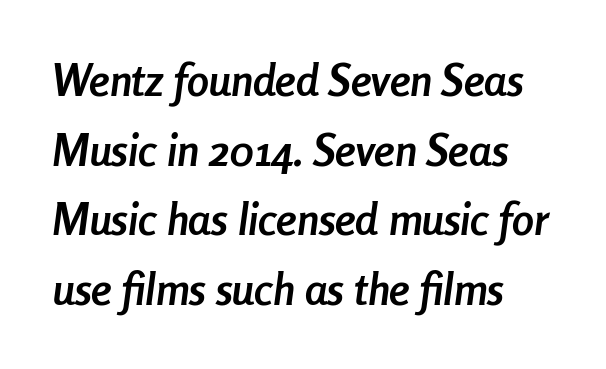
Varying glyph widths throughout — classic text-font behaviour. Would a proofreader flag this as italicized? Yes. Honestly, the letter spacing is just normal — you wouldn't notice it. Quick note: interline space is typical. Bold? Absolutely — the strokes are thick and heavy.
